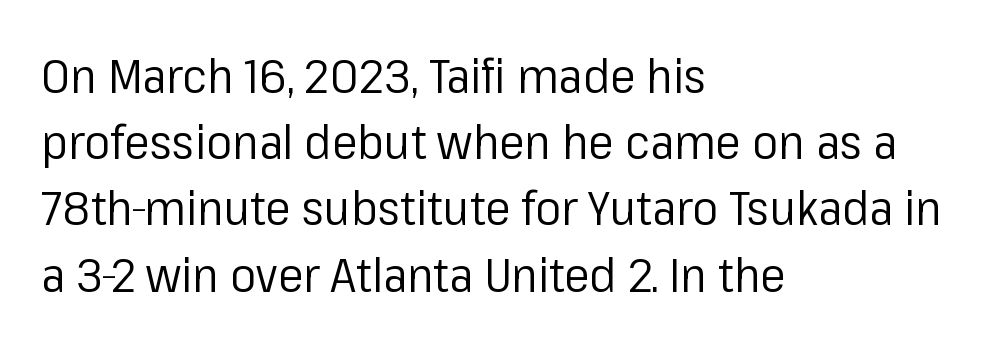
{"serif": "no", "italic": "no", "bold": "no", "weight": "regular", "width": "normal", "stroke_contrast": "low", "x_height": "medium", "monospaced": "no", "underline": "no", "align": "left", "line_spacing": "normal", "line_spacing_ratio": 1.38, "letter_spacing": "normal", "letter_spacing_em": 0.0, "glyph_px": 48}
